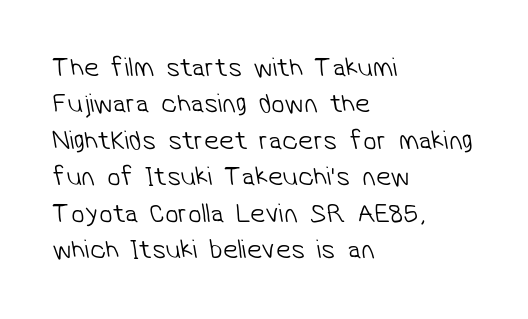
In terms of leading, this rendering sits right in the middle. This rendering features lettering with no underline. Is this a heavy cut? Hardly; it is regular or lighter. Tracking value appears to be zero — textbook default spacing. Left-aligned paragraph, ragged on the right.
